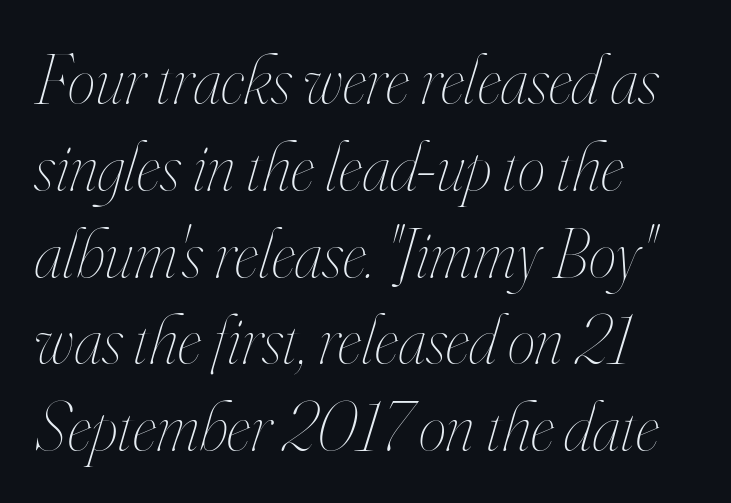
The image shows 70 px thin, condensed type, italic (leaning right); set left-aligned, line spacing 1.24x, normal letter spacing, not underlined; high stroke contrast and a small x-height.
